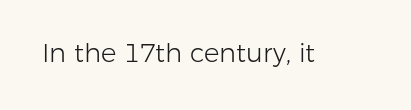
The image shows 26 px text type, upright; set normal letter spacing, not underlined.
